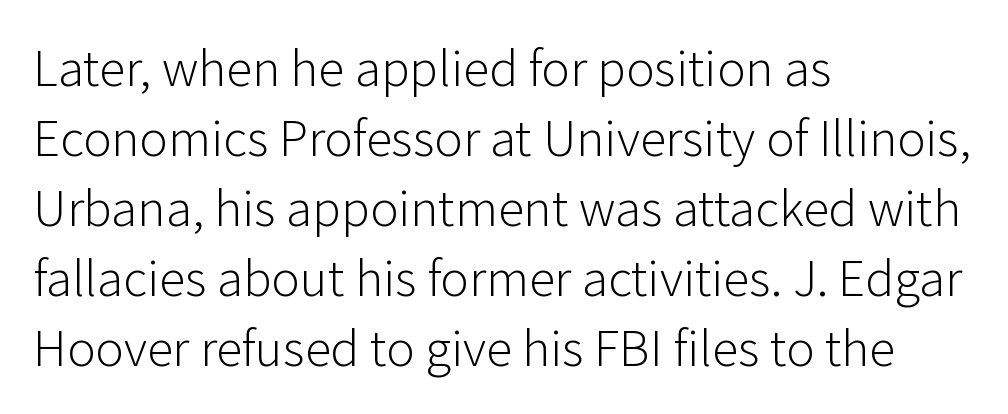
The image shows 53 px light sans-serif type, upright; set left-aligned, normal line spacing (1.32x), normal letter spacing, not underlined; low stroke contrast and a medium x-height.
